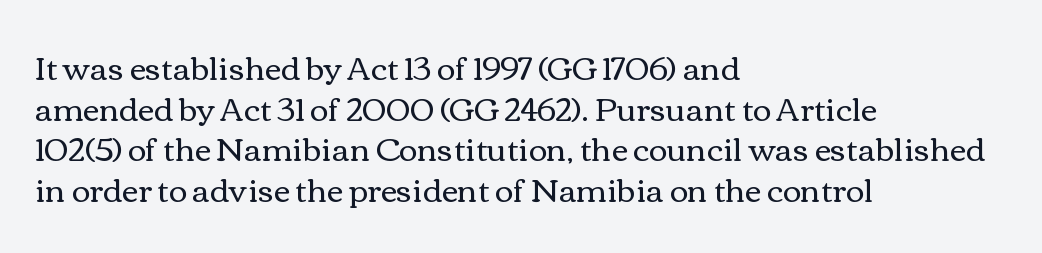
Q: Is the text bold? A: No.
Q: Is the text italic (slanted)? A: No, it is upright.
Q: Is the text underlined? A: No.
Q: How is the paragraph aligned? A: Left-aligned.
Q: Is the spacing between letters normal or unusually wide? A: Normal.
Q: Is the spacing between lines tight, normal or loose? A: Normal.
Q: Width (condensed, normal, or wide)? A: Wide.
Q: x-height? A: Medium.
Q: Monospaced? A: No.
